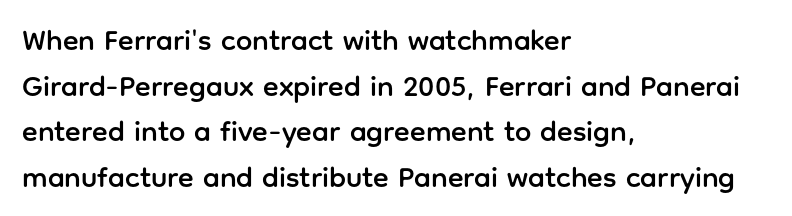
This sample keeps an unexceptional amount of space between lines. Posture: vertical. Looks like regular typesetting: each glyph gets only the width it needs. Descenders are the only things crossing below the line.
